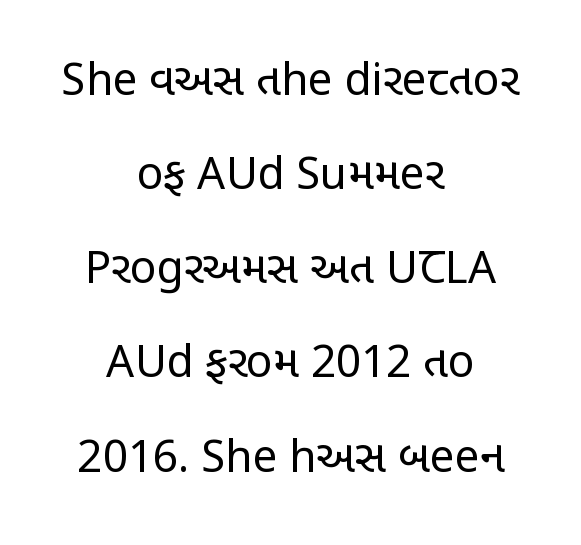
Horizontal bands of white between lines are thick stripes. What stands out about the letter spacing? Nothing — it is the standard amount. Does the copy run flush right? No — it is centered line by line. The passage shown is typed in a proportional face where columns would drift.
